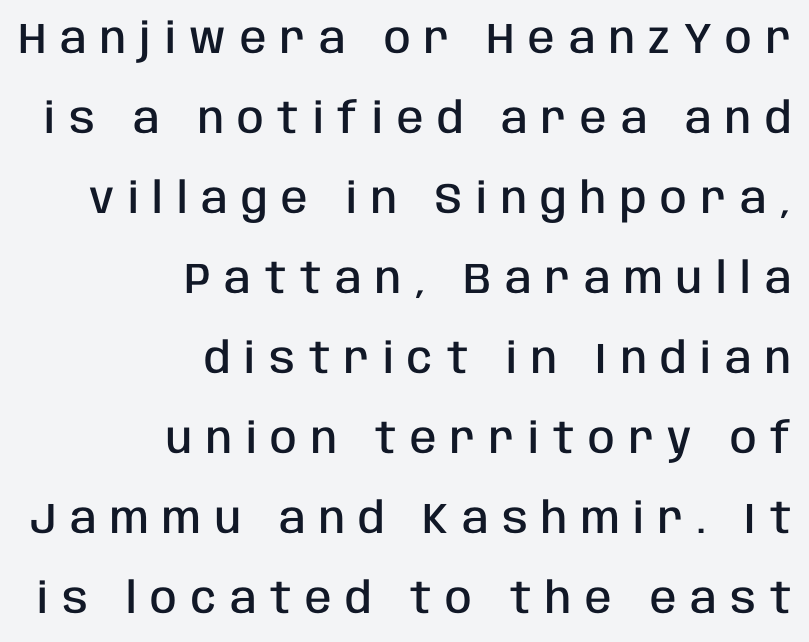
The image shows 43 px semibold, condensed sans-serif type, upright; set right-aligned, line spacing 1.86x, unusually wide letter spacing (+0.32 em), not underlined; low stroke contrast and a large x-height.
